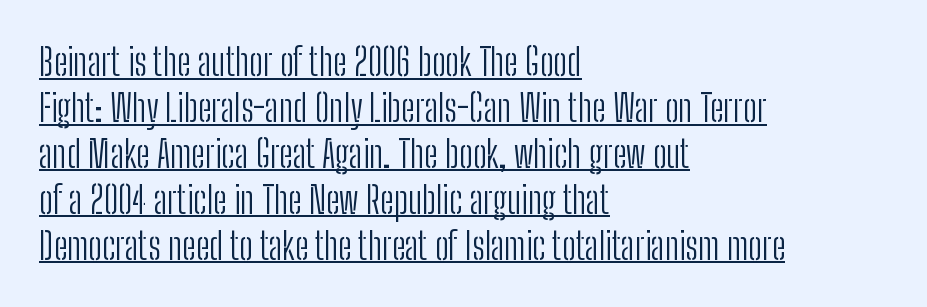
{"serif": "no", "italic": "no", "bold": "no", "weight": "light", "width": "condensed", "stroke_contrast": "low", "x_height": "medium", "monospaced": "no", "underline": "yes", "align": "left", "line_spacing_ratio": 1.24, "letter_spacing": "normal", "letter_spacing_em": 0.0, "glyph_px": 37}
